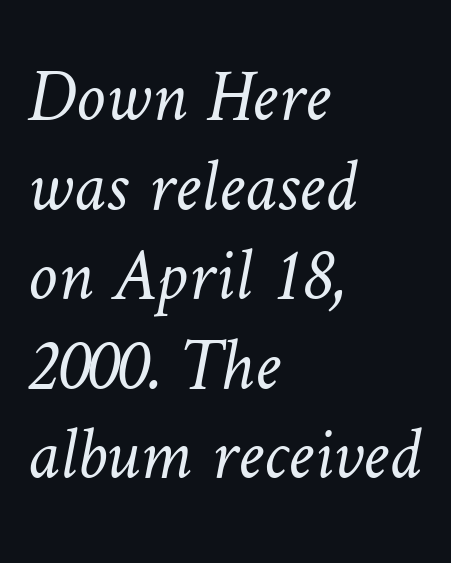
The image shows 74 px light type; set left-aligned, line spacing 1.21x, normal letter spacing, not underlined; low stroke contrast and a medium x-height.
